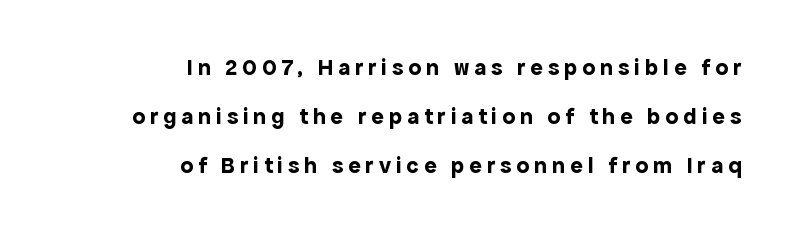
Q: Is the text bold? A: Yes.
Q: Is the text italic (slanted)? A: No, it is upright.
Q: Is the text underlined? A: No.
Q: How is the paragraph aligned? A: Right-aligned.
Q: Is the spacing between letters normal or unusually wide? A: Unusually wide.
Q: Is the spacing between lines tight, normal or loose? A: Loose.
